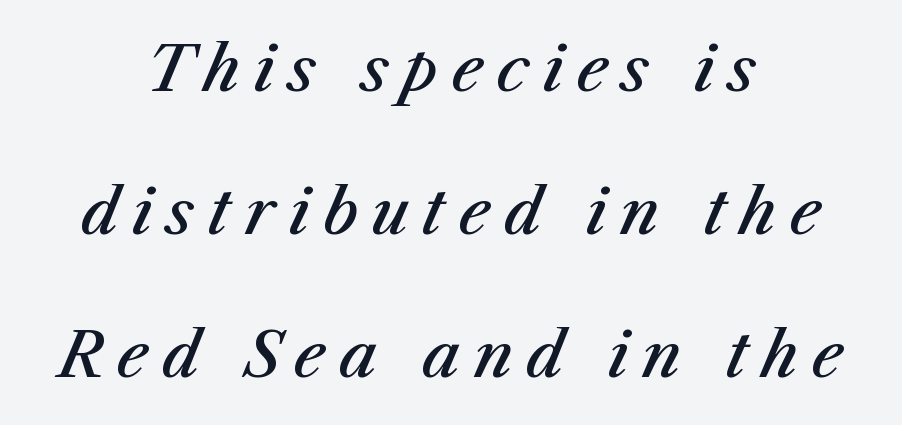
Firm but not heavy-handed strokes: this text is semibold. Descenders are the only things crossing below the line. The paragraph has two soft edges and a firm central axis. Spacing verdict: proportional, widths tailored to each character. The line-height multiplier appears high, well above default. These lines have a slow, spaced-out rhythm from letter to letter.
